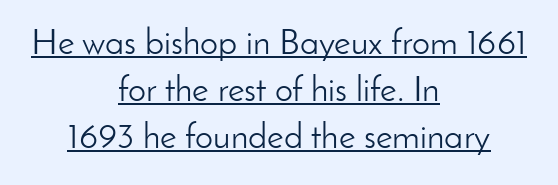
The image shows 36 px light sans-serif type, upright; set centered, normal line spacing (1.31x), normal letter spacing, underlined; low stroke contrast and a small x-height.
